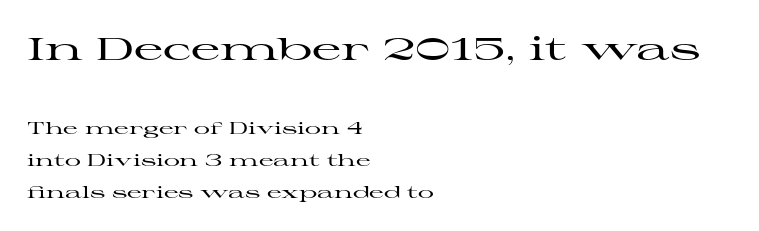
Plain, unruled lines of type. Short note: letters normally spaced. The specimen reads as upright at a glance. Whoever set this chose breathing room over compactness in the vertical rhythm. Classification — serif.
